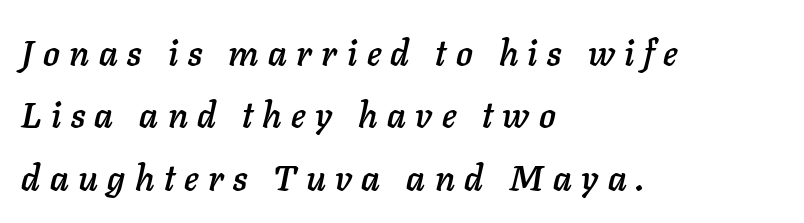
Words appear elongated and porous because spacing is wide. This rendering features lettering with no underline. Visually the block forms a straight wall on the left and a jagged coastline on the right. The font's italic variant was chosen for this text. You could not count columns in this text — the font is proportionally spaced.
